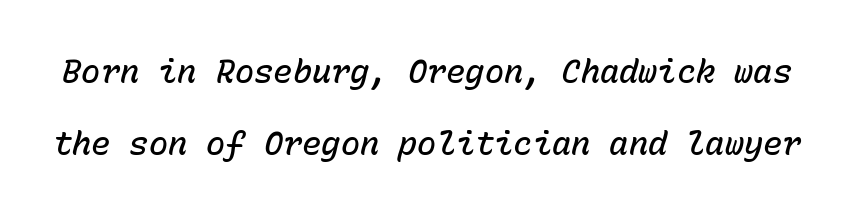
The image shows 32 px semibold type, italic (leaning right), monospaced; set loose line spacing (2.26x), normal letter spacing, not underlined; low stroke contrast and a medium x-height.
